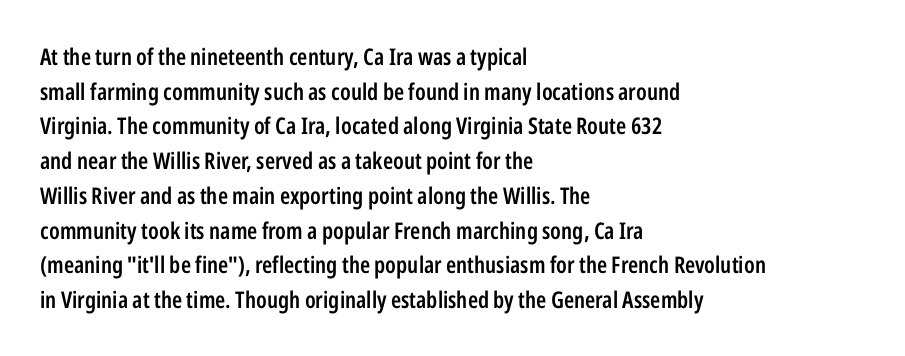
Students, observe: this is what conventionally led text looks like. Any mark beneath the type? The region is blank. On the weight axis this lands at semibold, roughly 600. These lines stack with their left ends in a neat column.
